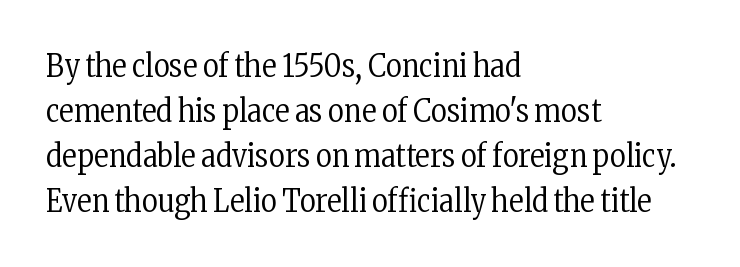
The image shows 31 px regular-weight, condensed serif type, upright; set left-aligned, normal line spacing (1.45x), normal letter spacing, not underlined; low stroke contrast and a medium x-height.
